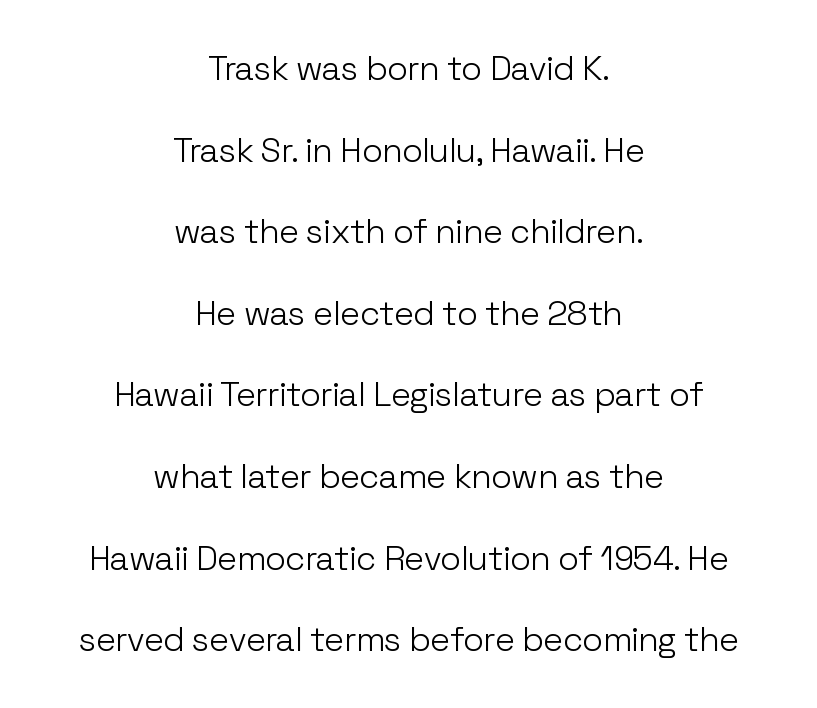
The image shows 34 px light sans-serif type, upright; set centered, loose line spacing (2.4x), normal letter spacing, not underlined; low stroke contrast and a medium x-height.
